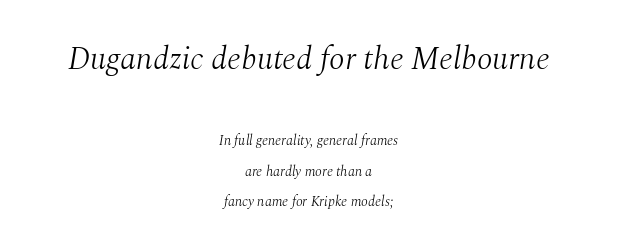
Q: Is the text bold? A: No.
Q: Is the text italic (slanted)? A: Yes, it leans right by about 10 degrees.
Q: Is the typeface a serif or a sans-serif typeface? A: Serif.
Q: Is the text underlined? A: No.
Q: How is the paragraph aligned? A: Centered.
Q: Is the spacing between letters normal or unusually wide? A: Normal.
Q: Is the spacing between lines tight, normal or loose? A: Loose.
Q: Which block of text is set in a larger size, the first (top) or the second (bottom)? A: The first (top) one.
Q: Width (condensed, normal, or wide)? A: Normal.
Q: Stroke contrast? A: Medium.
Q: x-height? A: Medium.
Q: Monospaced? A: No.
